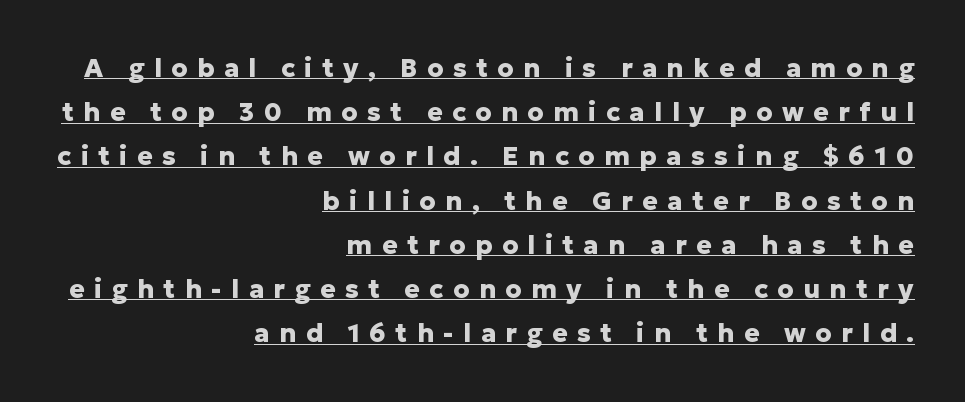
The font is running at its bold setting. The letterforms stand isolated, each surrounded by extra space. Has an underline been added? It has. Line ends are locked; line starts wander.
